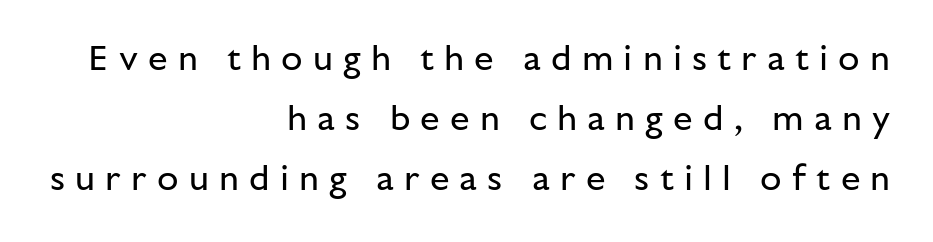
Honestly, the letter spacing is so wide it's the main thing you notice. Note: no serifs on the glyphs. Just letters on the line, the space beneath them empty. Right-aligned paragraph, ragged on the left. The typeface has the unassuming heft of standard copy or less.
